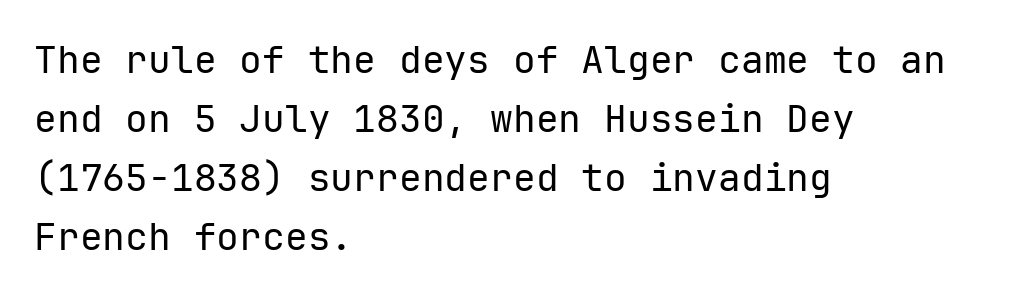
Each row of text sits above clean, open space. Left-aligned paragraph, ragged on the right. Look at the bottom of the vertical strokes: they stop flat, with no serifs. Is this a fixed-width face? Yes — each glyph sits in an identical cell.
